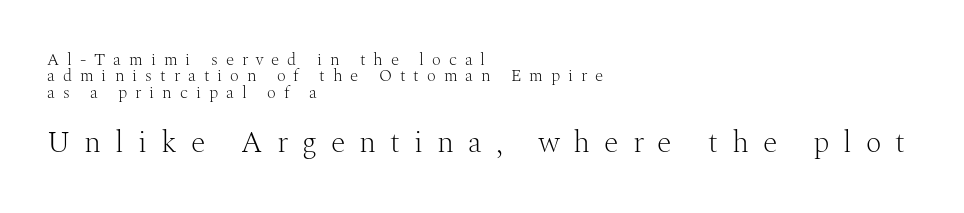
The image shows 30 px light serif type, upright; set left-aligned, tight line spacing (0.96x), unusually wide letter spacing (+0.47 em), not underlined; the second (bottom) block is 1.76x larger; medium stroke contrast and a medium x-height.
